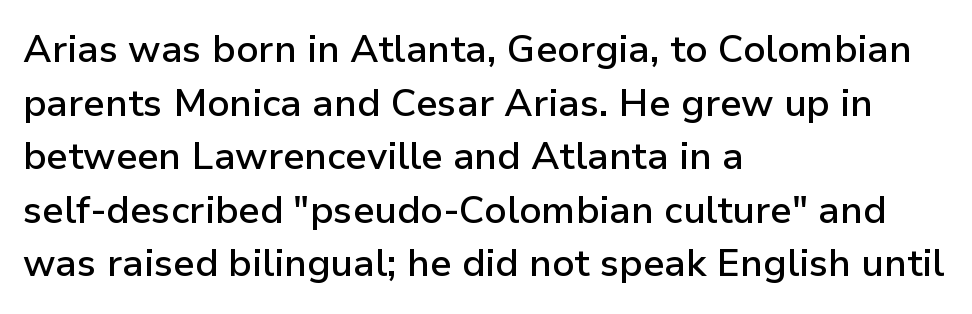
Every row of glyphs begins at an identical x-position on the left. Here the designer chose a conventional face with non-uniform glyph widths. The line-height multiplier appears to be the usual default. Upright lettering throughout. The strokes are fattened partway — semibold, not bold.
